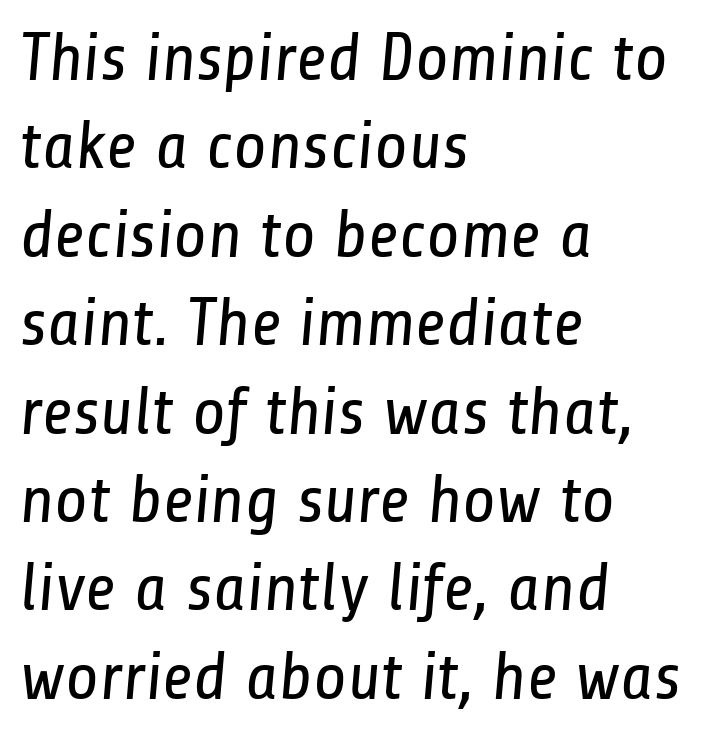
The image shows 68 px regular-weight, condensed sans-serif type; set left-aligned, normal line spacing (1.3x), normal letter spacing, not underlined; low stroke contrast and a medium x-height.
